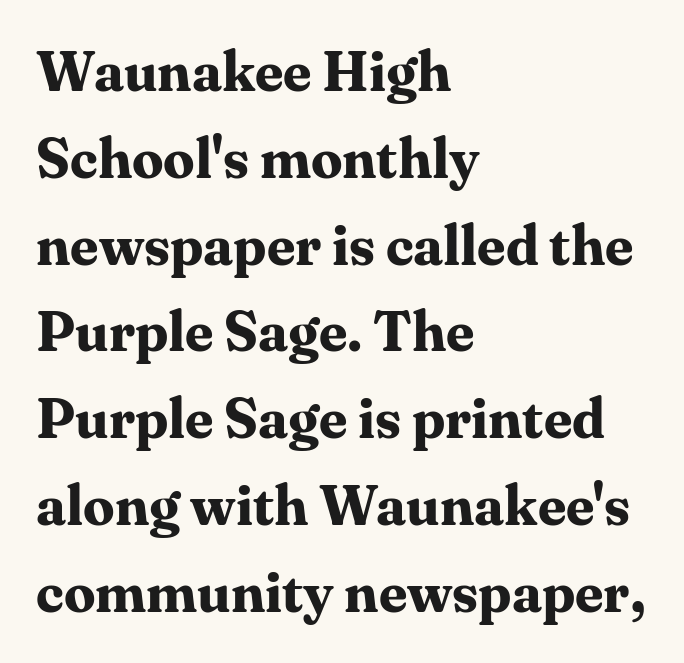
Q: Is the text bold? A: Yes.
Q: Is the text italic (slanted)? A: No, it is upright.
Q: Is the typeface a serif or a sans-serif typeface? A: Serif.
Q: Is the text underlined? A: No.
Q: How is the paragraph aligned? A: Left-aligned.
Q: Is the spacing between letters normal or unusually wide? A: Normal.
Q: Is the spacing between lines tight, normal or loose? A: Normal.
Q: Width (condensed, normal, or wide)? A: Normal.
Q: Stroke contrast? A: Medium.
Q: x-height? A: Medium.
Q: Monospaced? A: No.
